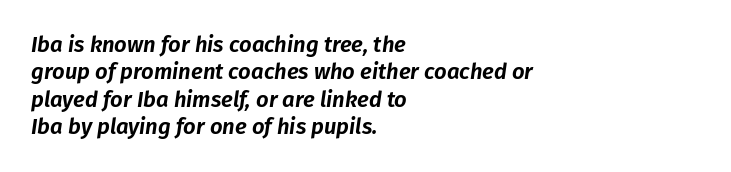
The image shows 22 px text type, italic (leaning right); set left-aligned, normal line spacing (1.25x), normal letter spacing, not underlined.
